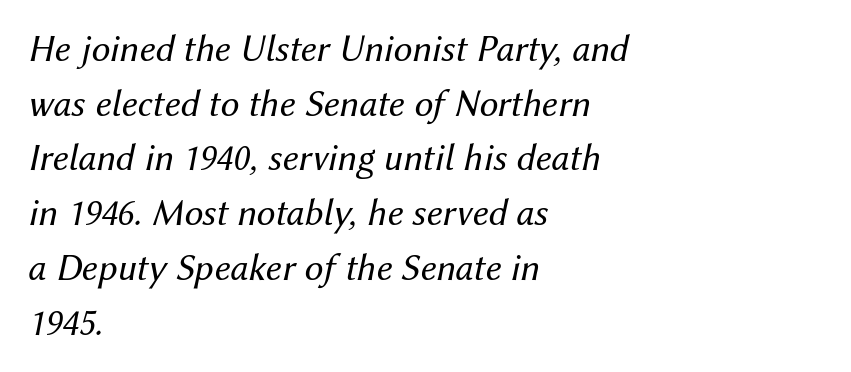
Q: Is the text bold? A: No.
Q: Is the text italic (slanted)? A: Yes, it leans right by about 12 degrees.
Q: Is the text underlined? A: No.
Q: How is the paragraph aligned? A: Left-aligned.
Q: Is the spacing between letters normal or unusually wide? A: Normal.
Q: Is the spacing between lines tight, normal or loose? A: Normal.
Q: Width (condensed, normal, or wide)? A: Normal.
Q: Stroke contrast? A: Medium.
Q: x-height? A: Medium.
Q: Monospaced? A: No.
